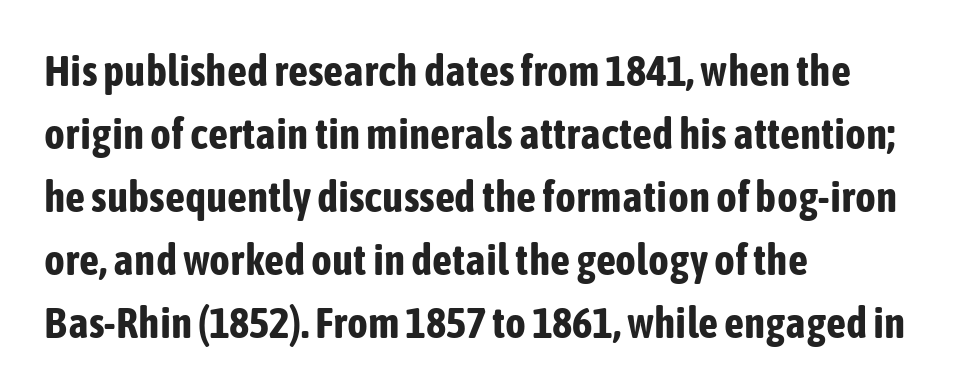
The image shows 44 px bold, condensed sans-serif type, upright; set left-aligned, normal line spacing (1.43x), normal letter spacing, not underlined; low stroke contrast and a medium x-height.
